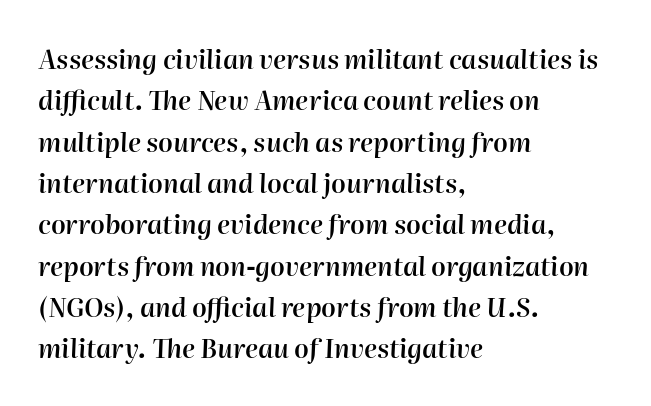
The image shows 26 px text type, italic (leaning right); set left-aligned, normal line spacing (1.59x), normal letter spacing, not underlined.
